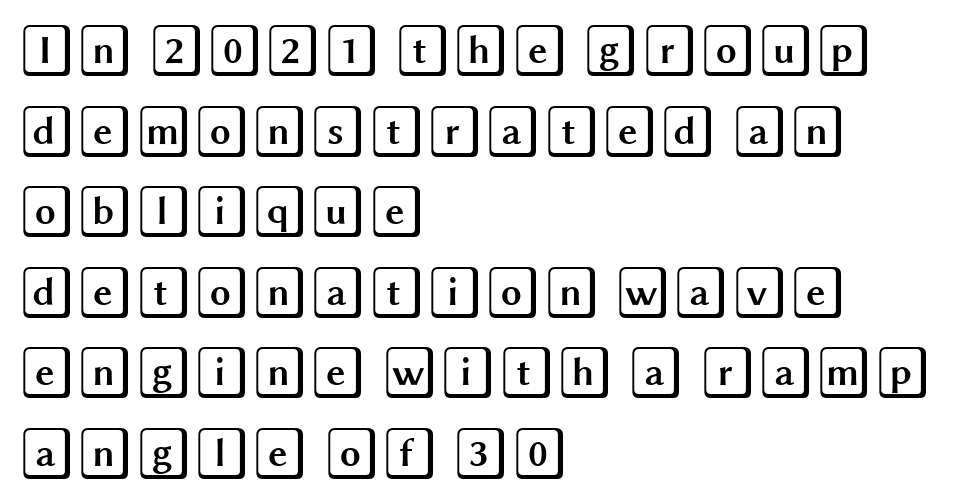
{"italic": "no", "width": "wide", "x_height": "large", "underline": "no", "align": "left", "line_spacing": "normal", "line_spacing_ratio": 1.52, "letter_spacing": "normal", "letter_spacing_em": 0.0, "glyph_px": 53}
